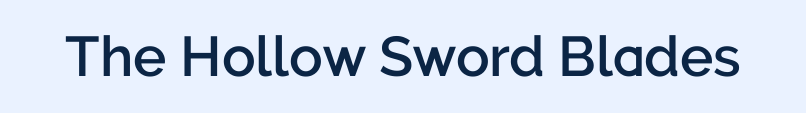
Q: Is the text bold? A: Semi-bold.
Q: Is the text italic (slanted)? A: No, it is upright.
Q: Is the typeface a serif or a sans-serif typeface? A: Sans-serif.
Q: Is the text underlined? A: No.
Q: Is the spacing between letters normal or unusually wide? A: Normal.
Q: Width (condensed, normal, or wide)? A: Normal.
Q: Stroke contrast? A: Low.
Q: x-height? A: Medium.
Q: Monospaced? A: No.
